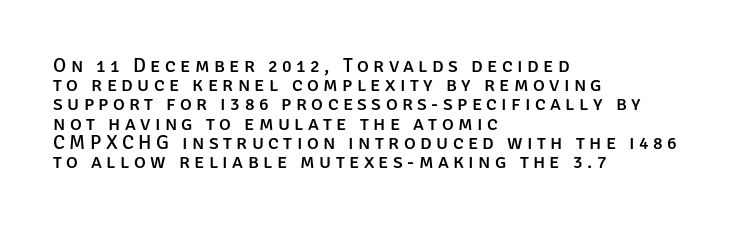
The lines are quadded left. Unlike italic type, these characters show no tilt at all. The line-height multiplier appears low, near solid setting. Short note: letters widely spaced. Any mark beneath the type? The region is blank.
